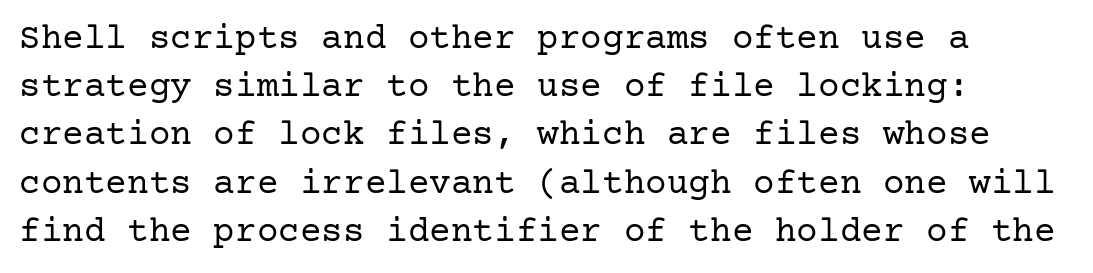
The image shows 36 px regular-weight serif type, upright; set normal line spacing (1.34x), normal letter spacing, not underlined; low stroke contrast and a medium x-height.
